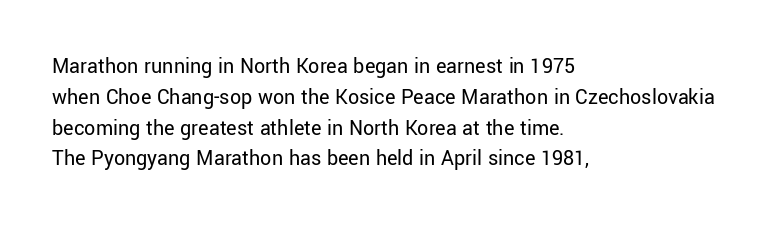
Q: Is the text bold? A: No.
Q: Is the text italic (slanted)? A: No, it is upright.
Q: Is the text underlined? A: No.
Q: How is the paragraph aligned? A: Left-aligned.
Q: Is the spacing between letters normal or unusually wide? A: Normal.
Q: Is the spacing between lines tight, normal or loose? A: Normal.
